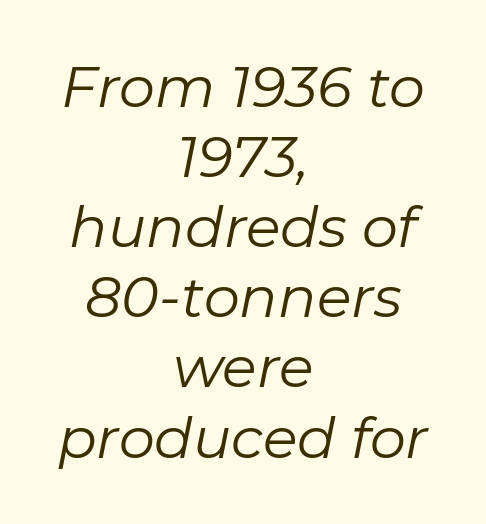
Q: Is the text bold? A: No.
Q: Is the text italic (slanted)? A: Yes, it leans right by about 11 degrees.
Q: Is the text underlined? A: No.
Q: How is the paragraph aligned? A: Centered.
Q: Is the spacing between letters normal or unusually wide? A: Normal.
Q: Width (condensed, normal, or wide)? A: Normal.
Q: Stroke contrast? A: Low.
Q: x-height? A: Medium.
Q: Monospaced? A: No.
